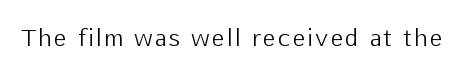
Honestly, there is no underline to notice here at all. This is roman type, the default non-slanted kind. Weight: not bold — regular or lighter.
